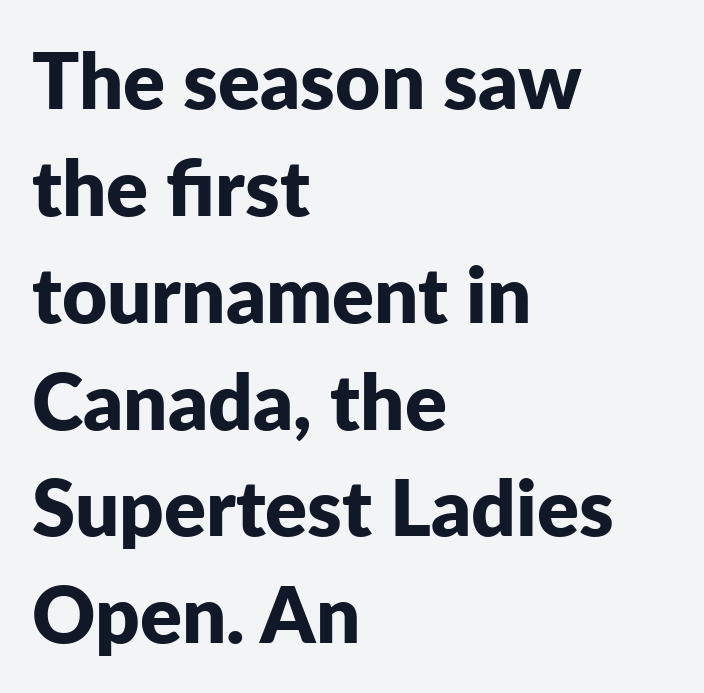
Q: Is the text bold? A: Yes.
Q: Is the text italic (slanted)? A: No, it is upright.
Q: Is the typeface a serif or a sans-serif typeface? A: Sans-serif.
Q: Is the text underlined? A: No.
Q: How is the paragraph aligned? A: Left-aligned.
Q: Is the spacing between letters normal or unusually wide? A: Normal.
Q: Is the spacing between lines tight, normal or loose? A: Normal.
Q: Width (condensed, normal, or wide)? A: Normal.
Q: Stroke contrast? A: Low.
Q: x-height? A: Medium.
Q: Monospaced? A: No.
